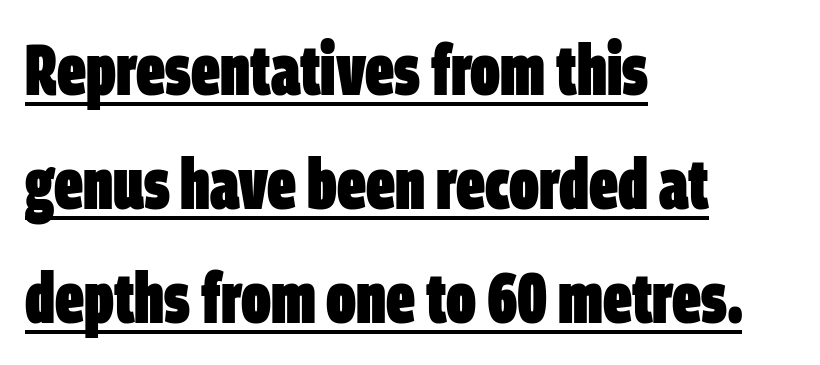
The image shows 72 px heavy, condensed sans-serif type; set left-aligned, normal line spacing (1.58x), normal letter spacing, underlined; low stroke contrast and a large x-height.
